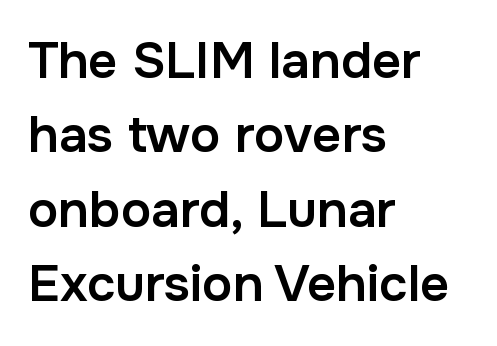
{"serif": "no", "italic": "no", "bold": "semi", "weight": "semibold", "width": "normal", "stroke_contrast": "low", "x_height": "medium", "monospaced": "no", "underline": "no", "align": "left", "line_spacing": "normal", "line_spacing_ratio": 1.46, "letter_spacing": "normal", "letter_spacing_em": 0.0, "glyph_px": 51}
